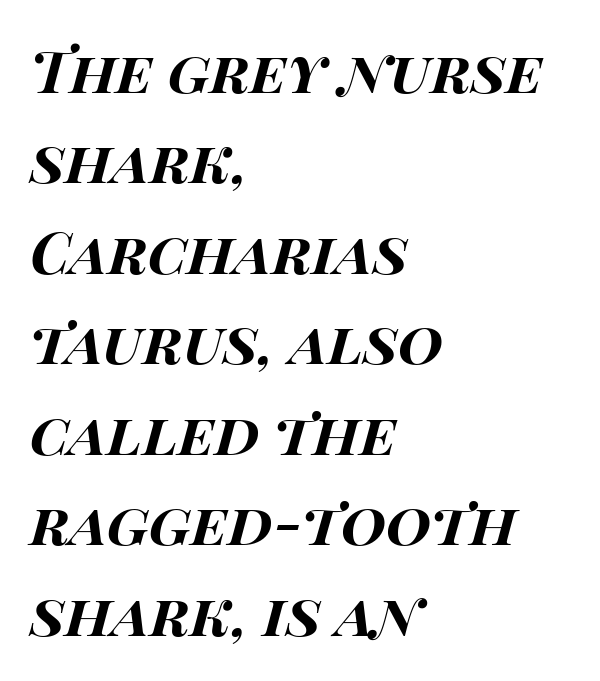
Q: Is the text bold? A: Yes.
Q: Is the text italic (slanted)? A: Yes, it leans right by about 14 degrees.
Q: Is the text underlined? A: No.
Q: How is the paragraph aligned? A: Left-aligned.
Q: Is the spacing between letters normal or unusually wide? A: Normal.
Q: Is the spacing between lines tight, normal or loose? A: Normal.
Q: Width (condensed, normal, or wide)? A: Wide.
Q: Stroke contrast? A: High.
Q: x-height? A: Large.
Q: Monospaced? A: No.
